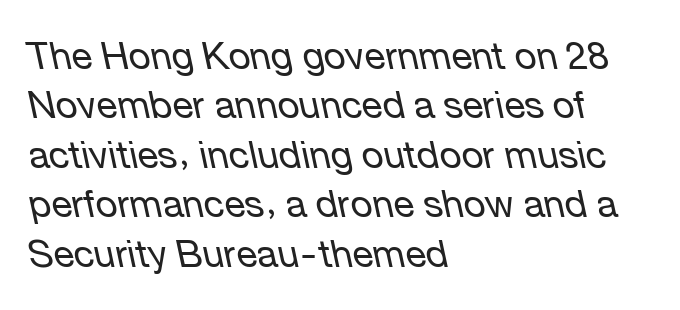
The foot of each line stays bare and open. Characters follow at the spacing the type designer built in. The rendering applies a slant to the glyphs. The strokes are not fattened; the text isn't bold. The rows are spaced the way most documents space them. Character widths vary here, with narrow letters taking less room than wide ones.
